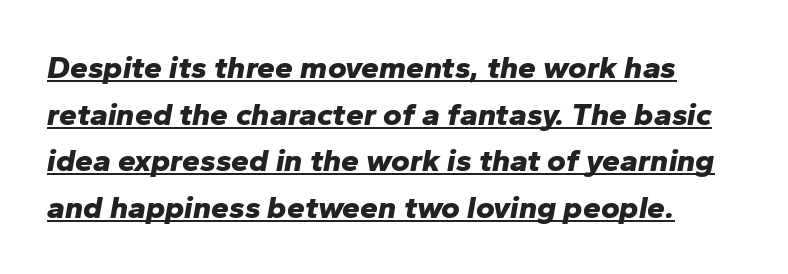
Summary of weight: heavy, a full bold. In designer terms, the underline attribute is active on this setting. Is the letter spacing exaggerated? No — it looks like the ordinary default. Do the characters align in a grid? No, the font is proportional. Summary of vertical rhythm: regular, with standard interline spacing.
